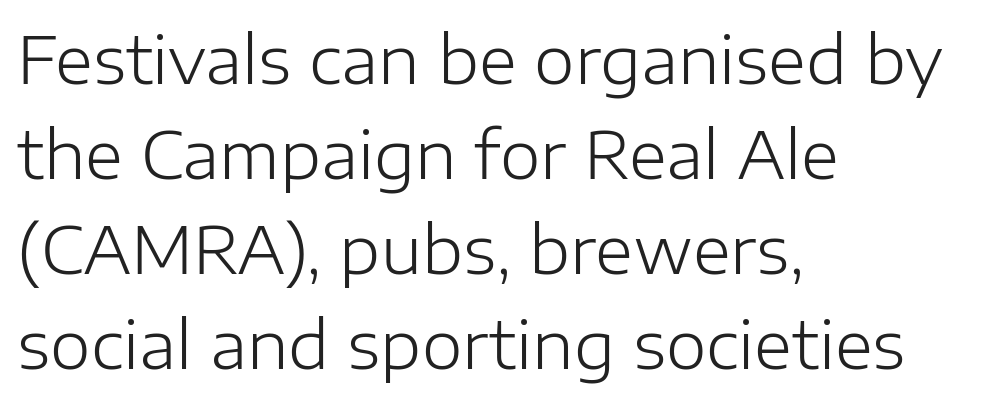
Underlining? Definitely not there. Spacing between characters is what you'd get straight out of the box. Left-aligned paragraph, ragged on the right. Vertical spacing — default. This sample has the flowing, uneven cadence of proportional lettering. It's the straight-up-and-down kind of type.
